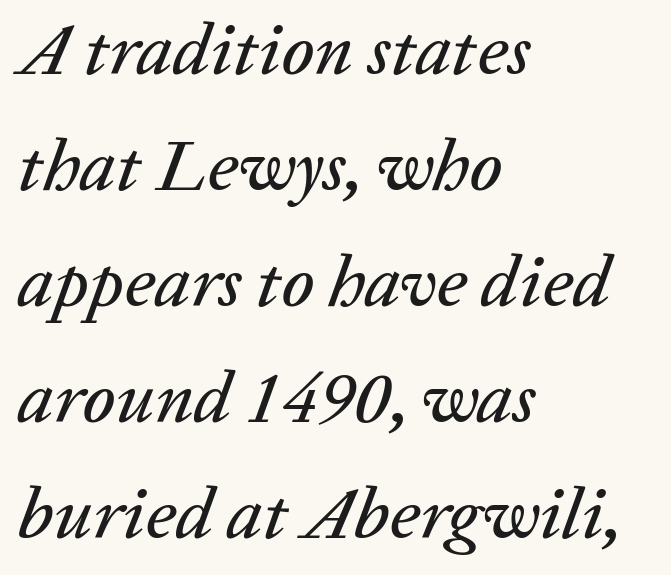
Unmarked baselines from the first word to the last. This rendering uses left alignment, leaving the right contour irregular. Posture: slanted. You could not count columns in this text — the font is proportionally spaced. You could call the tracking neutral — neither tight nor loose. Notice how descenders clear the ascenders below comfortably — that's standard leading.
